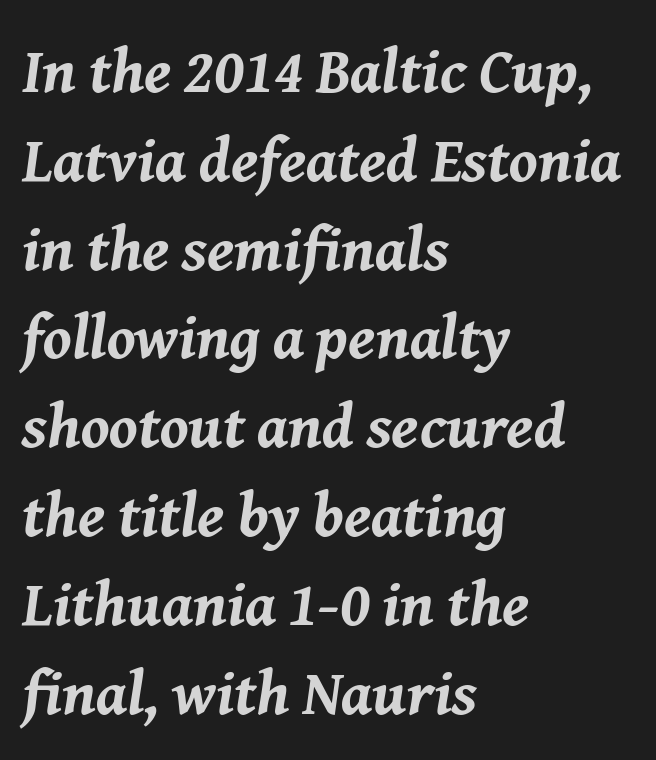
The whole block is typeset with a tilt. In CSS terms this would be text-align: left. Stroke thickness is high; the sample reads as a true bold. Default kerning and tracking; the words read as compact shapes.
